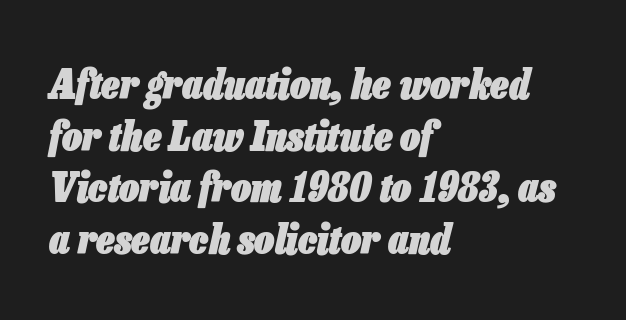
The image shows 40 px heavy, condensed type, italic (leaning right); set left-aligned, normal line spacing (1.29x), normal letter spacing, not underlined; low stroke contrast and a medium x-height.
